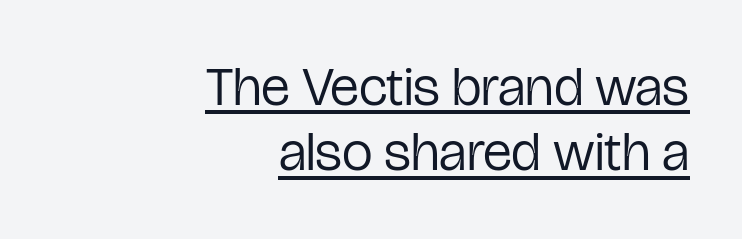
Q: Is the text bold? A: No.
Q: Is the text italic (slanted)? A: No, it is upright.
Q: Is the typeface a serif or a sans-serif typeface? A: Sans-serif.
Q: Is the text underlined? A: Yes.
Q: How is the paragraph aligned? A: Right-aligned.
Q: Is the spacing between letters normal or unusually wide? A: Normal.
Q: Width (condensed, normal, or wide)? A: Condensed.
Q: Stroke contrast? A: Low.
Q: x-height? A: Medium.
Q: Monospaced? A: No.
